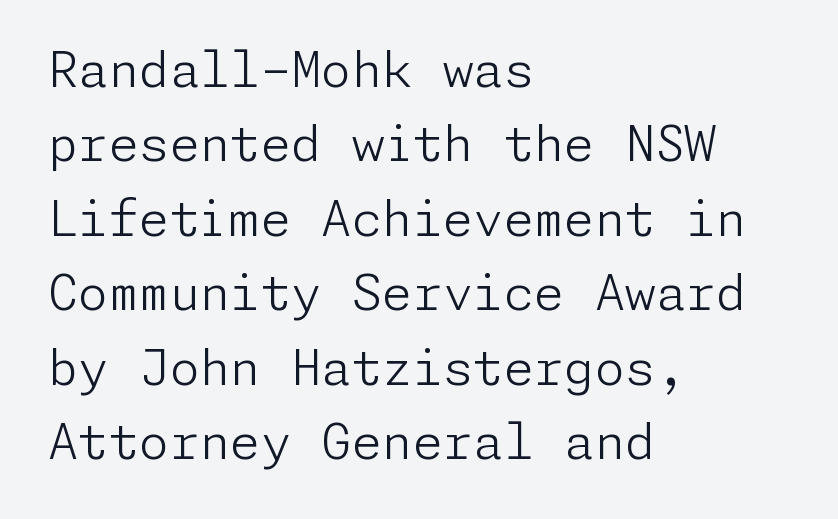
I'd call this a sans setting — the letters go barefoot. Words float on clear page, feet unadorned. There is no visible air inserted between adjacent glyphs. The vertical gap from one line to the next is medium. The compositor pushed each line to the left boundary. Italic? Not at all — the glyphs are vertical.
